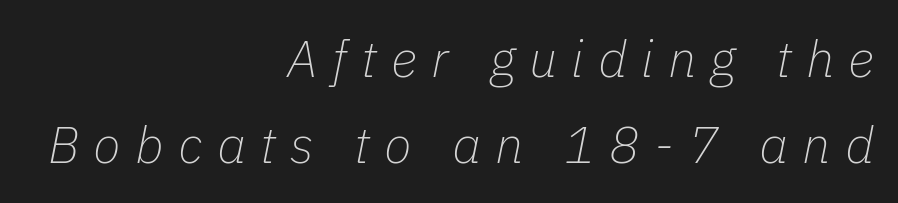
Glyph-to-glyph distance is far greater than everyday printed text. Is there much room between lines? A standard amount, neither cramped nor airy. The paragraph shown leans on its right margin. The gap between lines stays unmarked. Quick note: italic.
